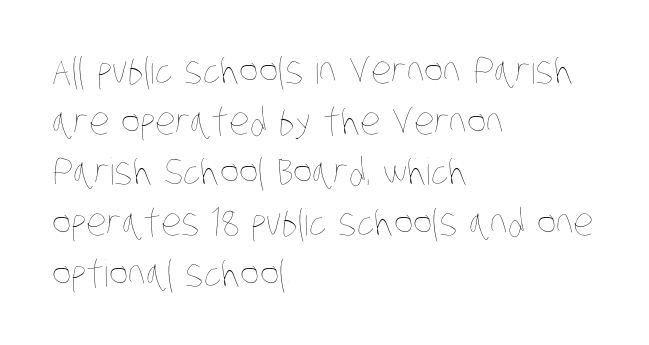
Q: Is the text bold? A: No.
Q: Is the text underlined? A: No.
Q: How is the paragraph aligned? A: Left-aligned.
Q: Is the spacing between letters normal or unusually wide? A: Normal.
Q: Is the spacing between lines tight, normal or loose? A: Normal.
Q: Width (condensed, normal, or wide)? A: Condensed.
Q: Stroke contrast? A: Low.
Q: x-height? A: Large.
Q: Monospaced? A: No.
